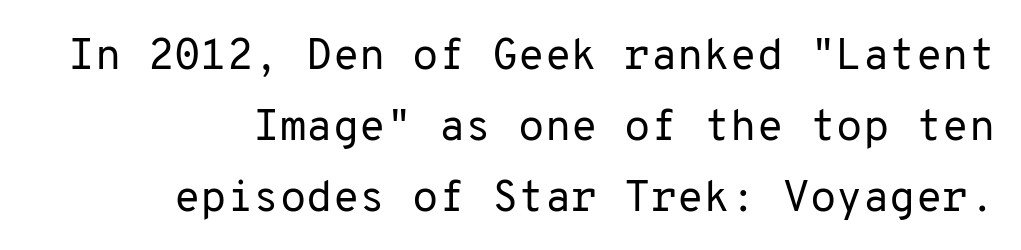
The image shows 43 px regular-weight sans-serif type, upright, monospaced; set right-aligned, normal line spacing (1.65x), normal letter spacing, not underlined; low stroke contrast and a medium x-height.
